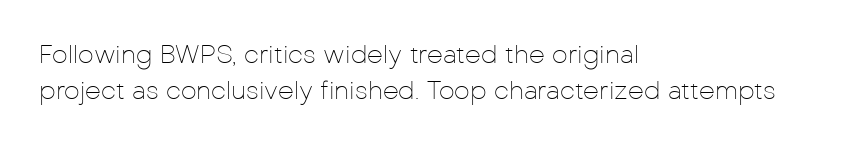
{"italic": "no", "bold": "no", "underline": "no", "align": "left", "line_spacing": "normal", "line_spacing_ratio": 1.46, "letter_spacing": "normal", "letter_spacing_em": 0.0, "glyph_px": 25}
